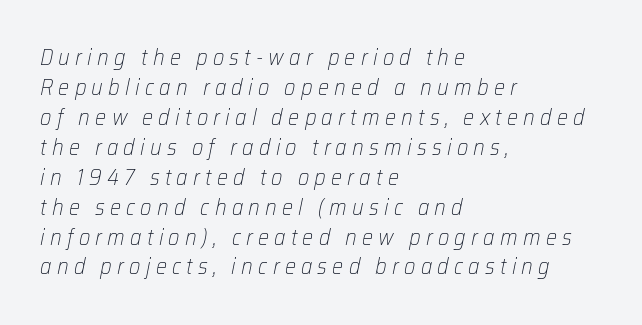
{"italic": "yes", "lean": "right", "slant_degrees": 12, "bold": "no", "underline": "no", "align": "left", "line_spacing": "normal", "line_spacing_ratio": 1.36, "letter_spacing": "wide", "letter_spacing_em": 0.24, "glyph_px": 22}
